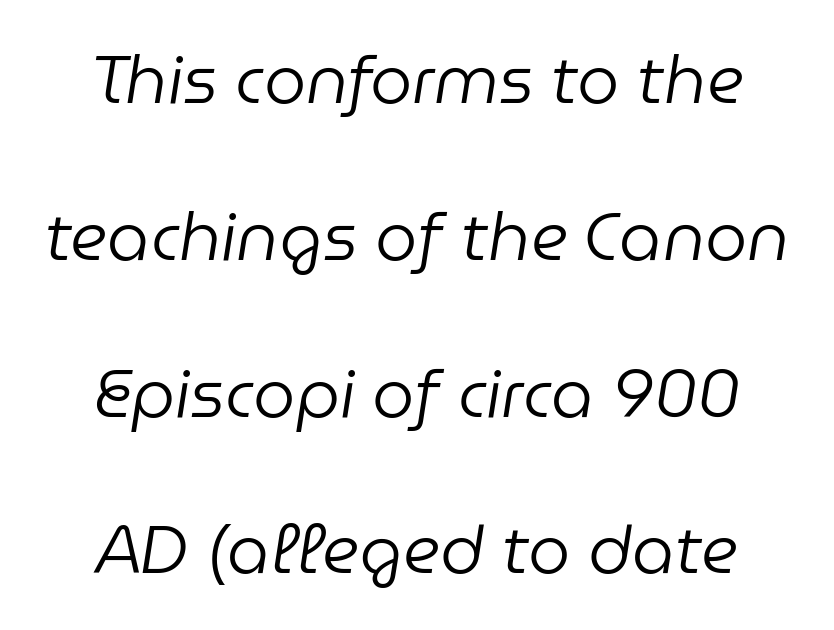
{"italic": "yes", "lean": "right", "slant_degrees": 9, "bold": "no", "weight": "regular", "width": "normal", "stroke_contrast": "low", "x_height": "medium", "monospaced": "no", "underline": "no", "align": "center", "line_spacing": "loose", "line_spacing_ratio": 2.34, "letter_spacing": "normal", "letter_spacing_em": 0.0, "glyph_px": 67}
